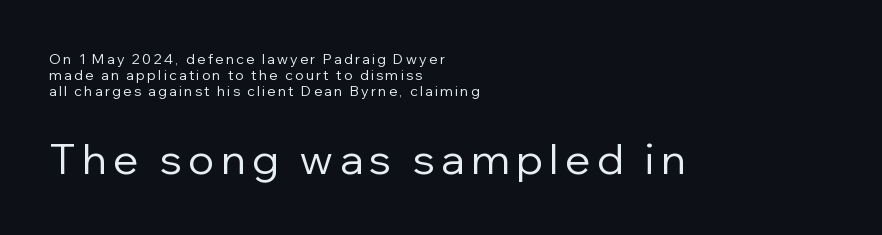
{"serif": "no", "italic": "no", "bold": "no", "weight": "regular", "width": "normal", "stroke_contrast": "low", "x_height": "medium", "monospaced": "no", "underline": "no", "align": "left", "line_spacing_ratio": 1.16, "larger_block": "second", "size_ratio": 3.0, "glyph_px": 42}
